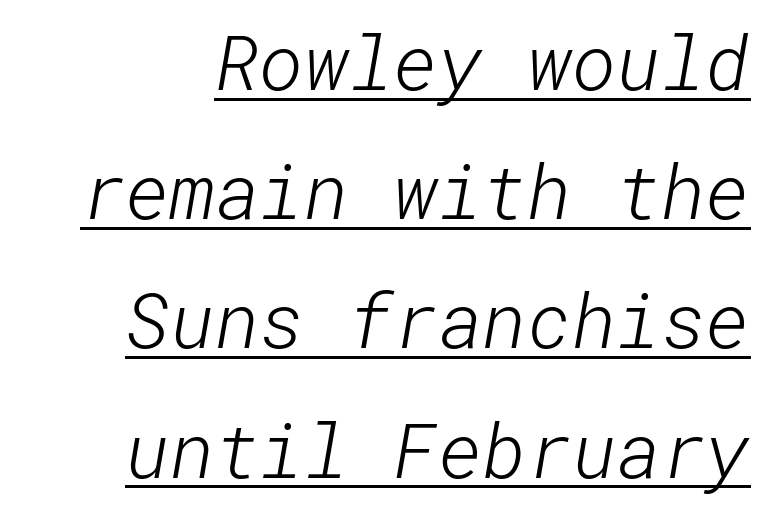
The rendering uses the underline text-decoration. Weight: not bold — regular or lighter. Each letter's strokes conclude bluntly, with no projecting serifs. The space between consecutive lines is moderate. Look at the tracking — it's just the regular setting, nothing added.
